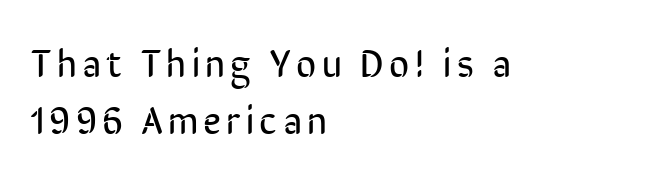
No heavy texture on the line: the type isn't bold. You can tell from the bare stems that sans-serif type was used. The words here are not underlined. This sample keeps an unexceptional amount of space between lines.
